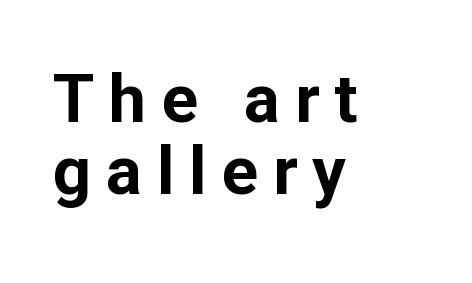
{"serif": "no", "italic": "no", "bold": "yes", "weight": "bold", "width": "normal", "stroke_contrast": "low", "x_height": "medium", "monospaced": "no", "underline": "no", "align": "left", "line_spacing": "tight", "line_spacing_ratio": 1.07, "letter_spacing": "wide", "letter_spacing_em": 0.22, "glyph_px": 67}
